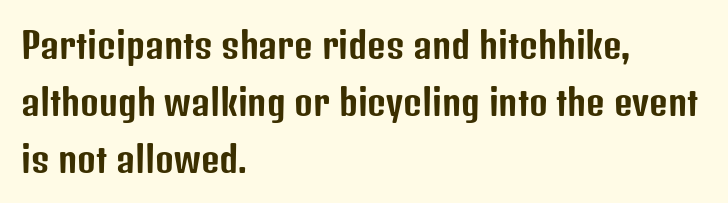
If you measured baseline to baseline, you'd find a middling distance. Do the characters align in a grid? No, the font is proportional. The space beneath each line is pristine and unruled. Is this a sans? Yes — the strokes have no serifs. If you drew a line through each stem, it would be perfectly vertical.
